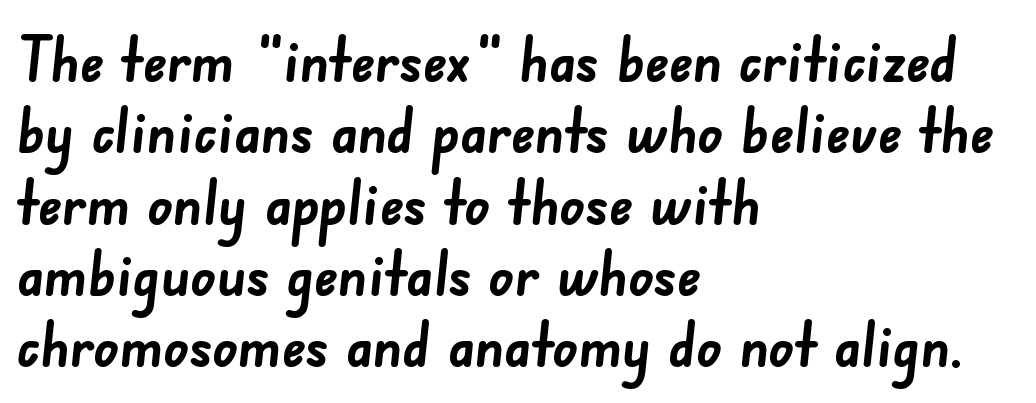
Q: Is the text bold? A: Yes.
Q: Is the typeface a serif or a sans-serif typeface? A: Sans-serif.
Q: Is the text underlined? A: No.
Q: How is the paragraph aligned? A: Left-aligned.
Q: Is the spacing between letters normal or unusually wide? A: Normal.
Q: Is the spacing between lines tight, normal or loose? A: Tight.
Q: Width (condensed, normal, or wide)? A: Normal.
Q: Stroke contrast? A: Low.
Q: x-height? A: Small.
Q: Monospaced? A: No.
